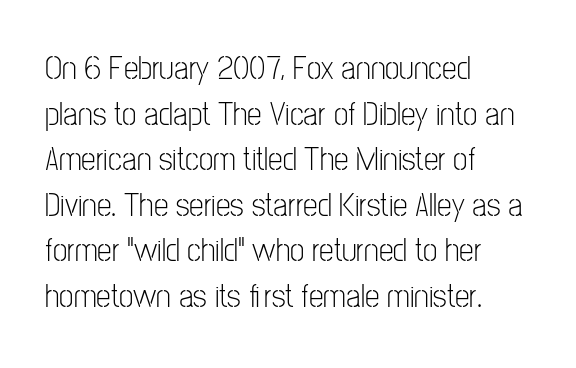
{"serif": "no", "italic": "no", "bold": "no", "weight": "light", "width": "condensed", "stroke_contrast": "low", "x_height": "medium", "monospaced": "no", "underline": "no", "align": "left", "line_spacing": "normal", "line_spacing_ratio": 1.38, "letter_spacing": "normal", "letter_spacing_em": 0.0, "glyph_px": 33}
